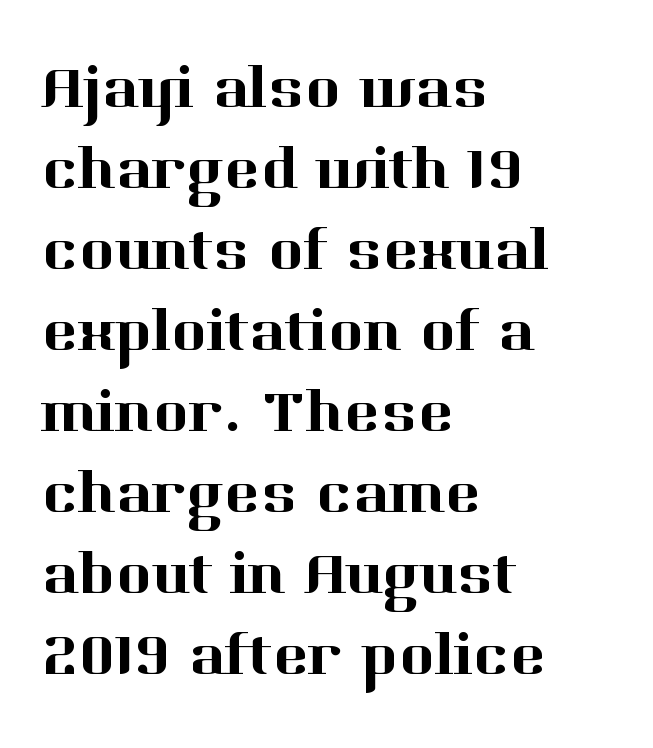
The image shows 60 px serif type, upright; set left-aligned, normal line spacing (1.35x), normal letter spacing, not underlined; high stroke contrast and a medium x-height.
